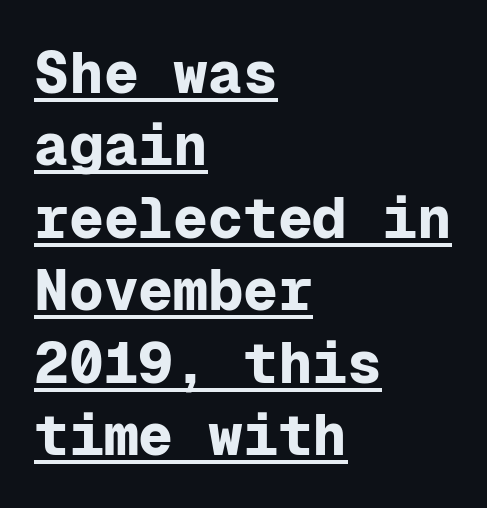
The image shows 58 px bold sans-serif type, upright, monospaced; set left-aligned, normal line spacing (1.25x), normal letter spacing, underlined; low stroke contrast and a medium x-height.
